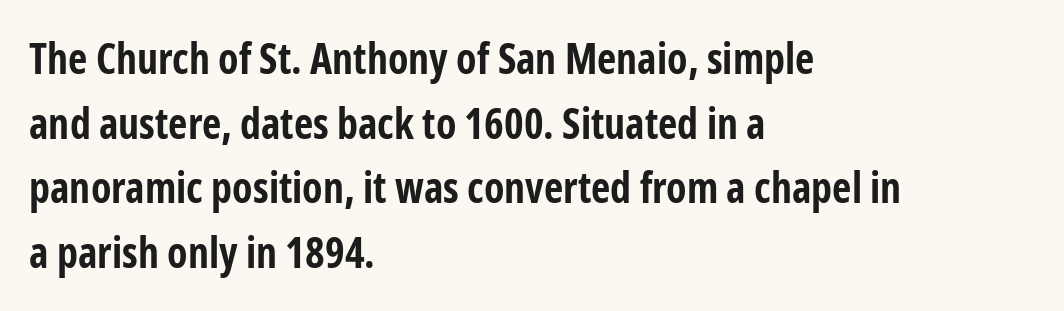
Q: Is the text bold? A: Yes.
Q: Is the text italic (slanted)? A: No, it is upright.
Q: Is the typeface a serif or a sans-serif typeface? A: Sans-serif.
Q: Is the text underlined? A: No.
Q: How is the paragraph aligned? A: Left-aligned.
Q: Is the spacing between letters normal or unusually wide? A: Normal.
Q: Is the spacing between lines tight, normal or loose? A: Normal.
Q: Width (condensed, normal, or wide)? A: Condensed.
Q: Stroke contrast? A: Low.
Q: x-height? A: Medium.
Q: Monospaced? A: No.
